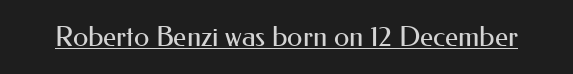
The image shows 28 px regular-weight sans-serif type, upright; set normal letter spacing, underlined; medium stroke contrast and a small x-height.
